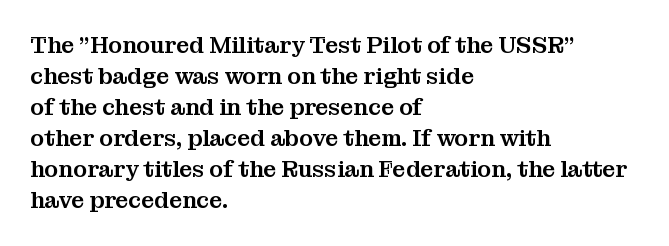
The designer left line spacing at the default. Glance below the letters and you will spot only blank space. The letters sit at their default tracking, neither squeezed nor spread. If you drew a line through each stem, it would be perfectly vertical. The compositor pushed each line to the left boundary.
